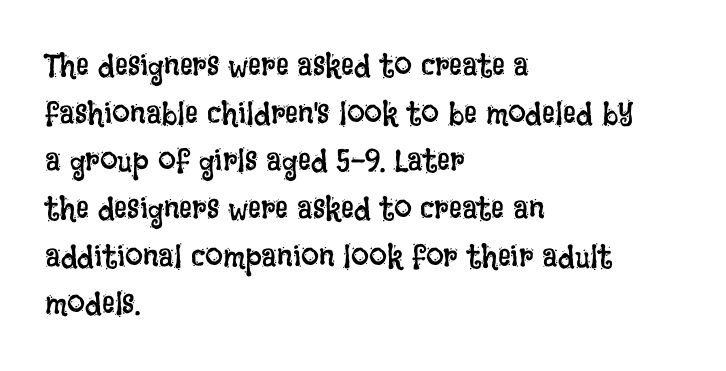
Tracking here is standard; glyphs follow each other at the usual distance. The lettering holds an erect, upright posture throughout. Compared with a typical body face, this is equally light or lighter still. Character widths vary here, with narrow letters taking less room than wide ones. Leftover space on each line is placed entirely after the last word. The string is rendered with underlining switched off.
